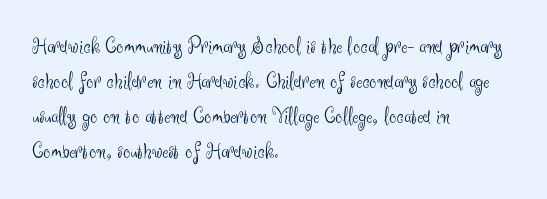
Weight: not bold — regular or lighter. The typesetter chose a ragged-right arrangement here. Each new line begins a customary step beneath the previous one. You could call the tracking neutral — neither tight nor loose. Only glyphs here, with clear space below each row. You can tell it's not italic because the verticals are truly vertical.
